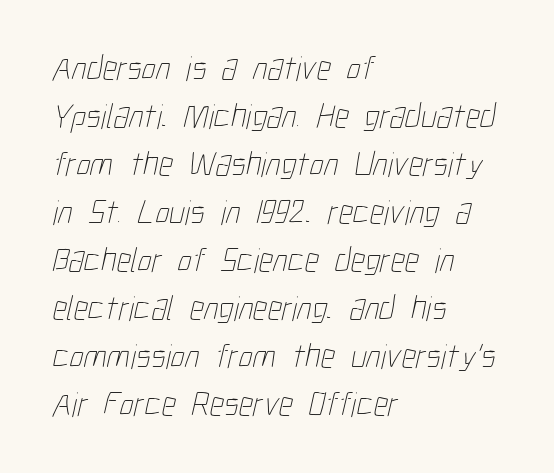
{"bold": "no", "weight": "thin", "width": "condensed", "stroke_contrast": "low", "x_height": "medium", "monospaced": "no", "underline": "no", "align": "left", "line_spacing": "normal", "line_spacing_ratio": 1.37, "letter_spacing": "normal", "letter_spacing_em": 0.0, "glyph_px": 35}
